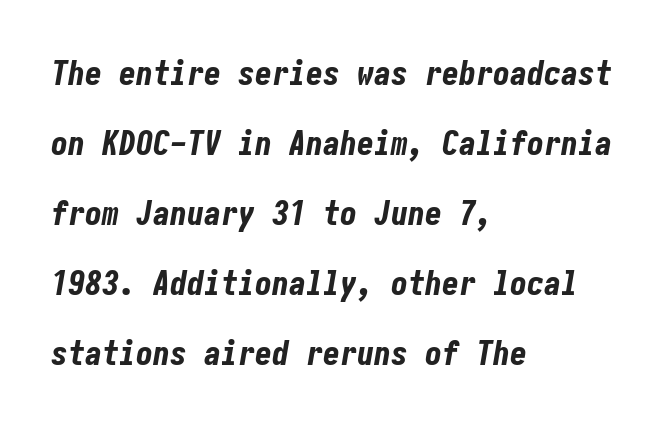
{"italic": "yes", "lean": "right", "slant_degrees": 10, "bold": "yes", "weight": "bold", "width": "condensed", "stroke_contrast": "low", "x_height": "medium", "underline": "no", "align": "left", "line_spacing": "loose", "line_spacing_ratio": 2.06, "letter_spacing": "normal", "letter_spacing_em": 0.0, "glyph_px": 34}
